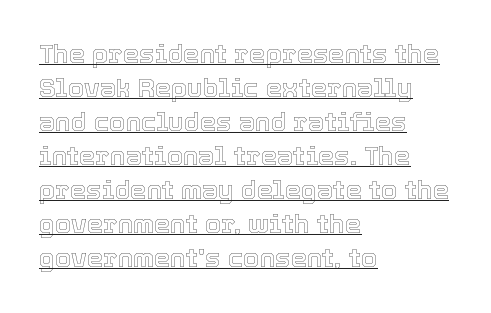
Q: Is the text italic (slanted)? A: No, it is upright.
Q: Is the text underlined? A: Yes.
Q: How is the paragraph aligned? A: Left-aligned.
Q: Is the spacing between letters normal or unusually wide? A: Normal.
Q: Is the spacing between lines tight, normal or loose? A: Normal.
